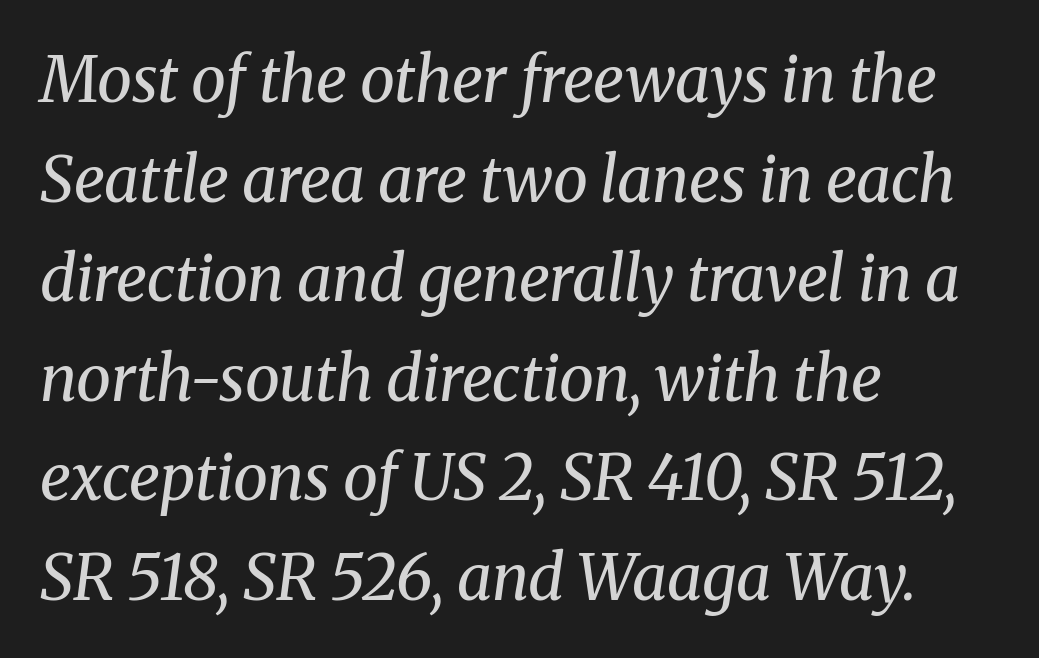
{"serif": "yes", "italic": "yes", "lean": "right", "slant_degrees": 8, "bold": "no", "weight": "regular", "width": "normal", "stroke_contrast": "medium", "x_height": "medium", "monospaced": "no", "underline": "no", "align": "left", "line_spacing": "normal", "line_spacing_ratio": 1.58, "letter_spacing": "normal", "letter_spacing_em": 0.0, "glyph_px": 63}
